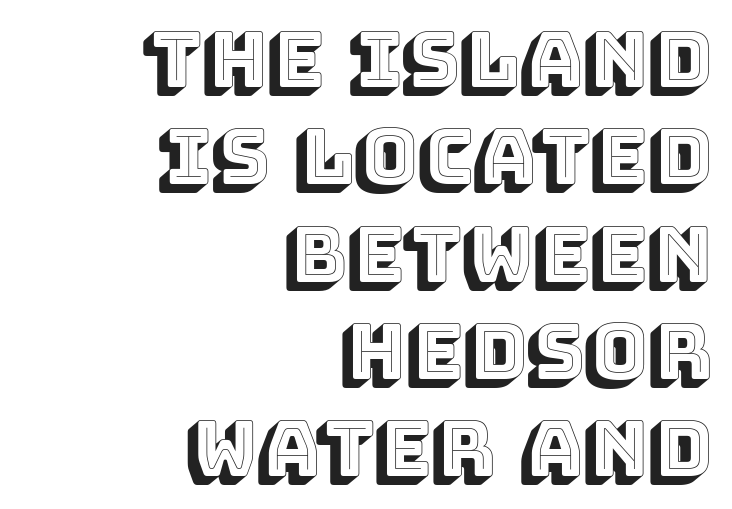
Q: Is the text italic (slanted)? A: No, it is upright.
Q: Is the text underlined? A: No.
Q: How is the paragraph aligned? A: Right-aligned.
Q: Is the spacing between letters normal or unusually wide? A: Normal.
Q: Is the spacing between lines tight, normal or loose? A: Normal.
Q: Width (condensed, normal, or wide)? A: Normal.
Q: x-height? A: Large.
Q: Monospaced? A: No.
